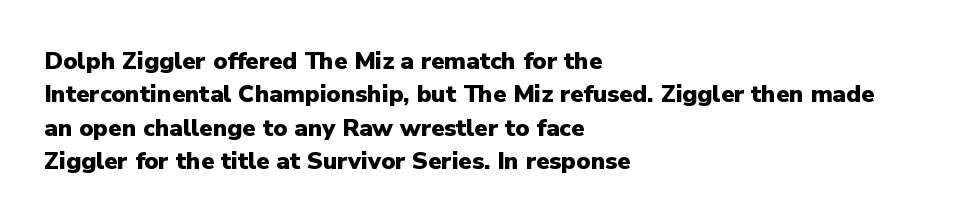
Q: Is the text bold? A: Yes.
Q: Is the text italic (slanted)? A: No, it is upright.
Q: Is the text underlined? A: No.
Q: How is the paragraph aligned? A: Left-aligned.
Q: Is the spacing between letters normal or unusually wide? A: Normal.
Q: Is the spacing between lines tight, normal or loose? A: Normal.
